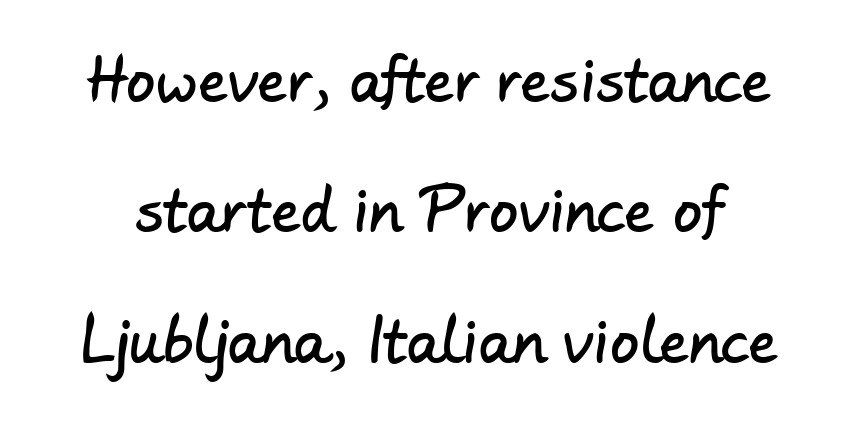
Vertically, the passage feels expansive, rows floating well apart. Type style note: lacks serifs. The tracking reads as untouched default to a designer's eye. Quick note: underline off. The passage shown is typed in a proportional face where columns would drift.
